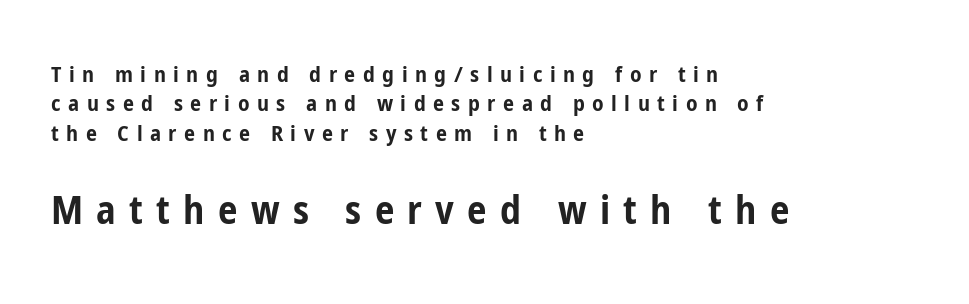
What stands out about the letter spacing? Its width — letters are far apart. The letters advance in unequal steps, a hallmark of proportional type. Nope, no serifs anywhere on these letters. Quick note: underline off. Is the lower block the larger one? Yes — the lower block carries the bigger type.
